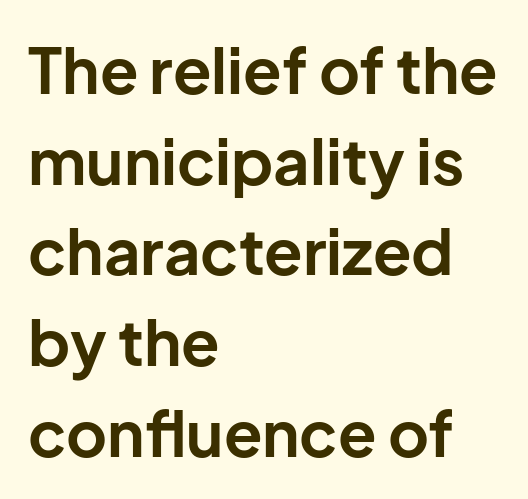
Q: Is the text bold? A: Yes.
Q: Is the text italic (slanted)? A: No, it is upright.
Q: Is the typeface a serif or a sans-serif typeface? A: Sans-serif.
Q: Is the text underlined? A: No.
Q: How is the paragraph aligned? A: Left-aligned.
Q: Is the spacing between letters normal or unusually wide? A: Normal.
Q: Is the spacing between lines tight, normal or loose? A: Normal.
Q: Width (condensed, normal, or wide)? A: Normal.
Q: Stroke contrast? A: Low.
Q: x-height? A: Medium.
Q: Monospaced? A: No.
